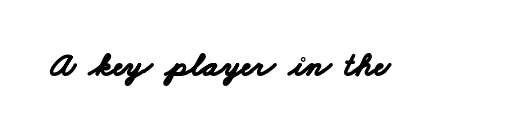
The image shows 34 px bold, wide sans-serif type; set normal letter spacing, not underlined; low stroke contrast and a small x-height.
